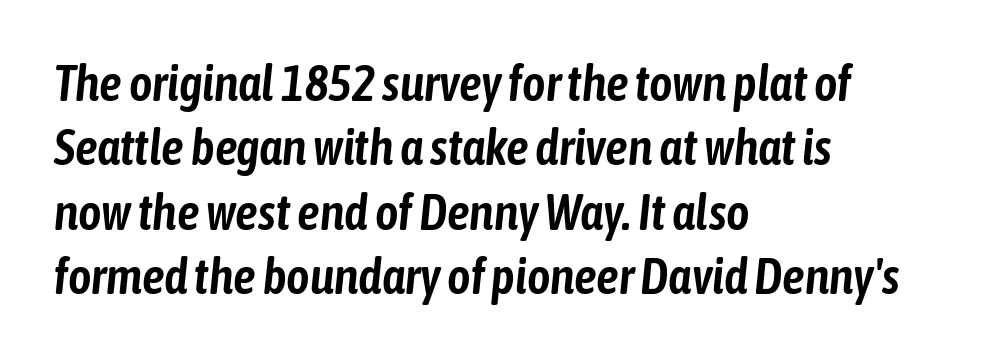
{"italic": "yes", "lean": "right", "slant_degrees": 6, "width": "condensed", "stroke_contrast": "low", "x_height": "medium", "monospaced": "no", "underline": "no", "align": "left", "line_spacing": "normal", "line_spacing_ratio": 1.29, "letter_spacing": "normal", "letter_spacing_em": 0.0, "glyph_px": 50}
